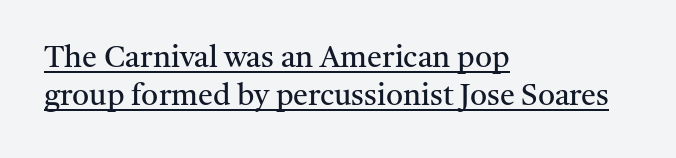
{"serif": "yes", "italic": "no", "bold": "no", "weight": "regular", "width": "normal", "stroke_contrast": "medium", "x_height": "medium", "monospaced": "no", "underline": "yes", "align": "left", "line_spacing": "normal", "line_spacing_ratio": 1.27, "letter_spacing": "normal", "letter_spacing_em": 0.0, "glyph_px": 30}
